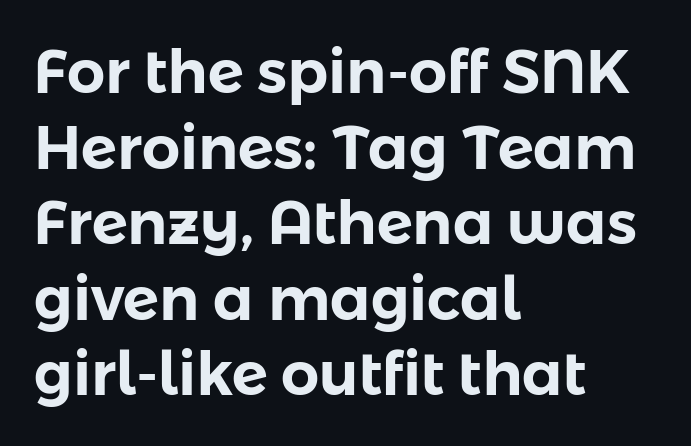
The image shows 60 px sans-serif type, upright; set left-aligned, normal line spacing (1.26x), normal letter spacing, not underlined; low stroke contrast and a medium x-height.
